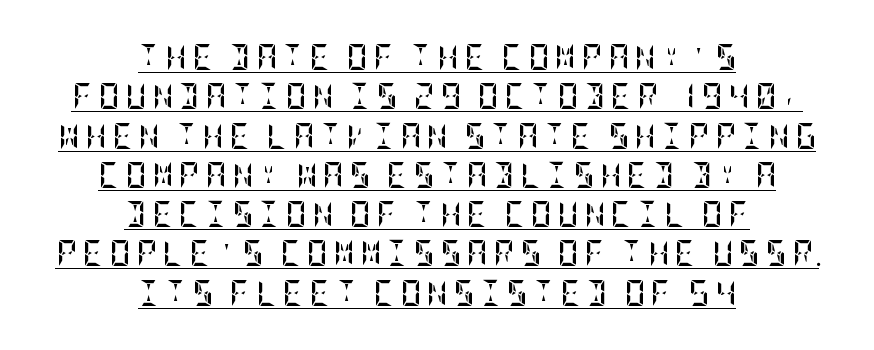
The image shows 26 px bold type, upright; set centered, normal line spacing (1.51x), unusually wide letter spacing (+0.21 em), underlined.
